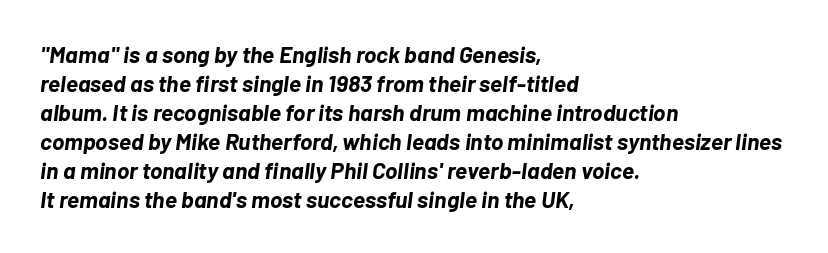
The rendering applies a slant to the glyphs. Successive baselines arrive at the customary interval. These lines keep a tight, regular rhythm from letter to letter. Is the block centered? No — it sits flush against the left margin. Weight: bold.
